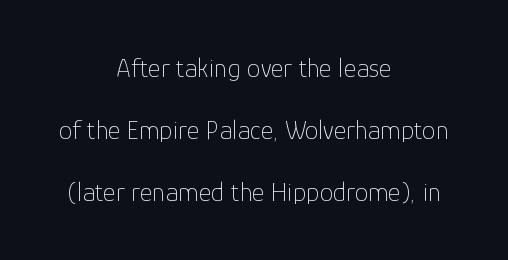
{"italic": "no", "bold": "no", "underline": "no", "align": "center", "line_spacing": "loose", "line_spacing_ratio": 2.3, "letter_spacing": "normal", "letter_spacing_em": 0.0, "glyph_px": 27}
